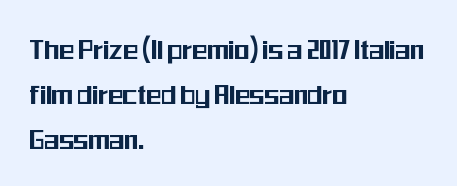
{"serif": "no", "italic": "no", "width": "condensed", "stroke_contrast": "medium", "x_height": "medium", "monospaced": "no", "underline": "no", "align": "left", "line_spacing": "normal", "line_spacing_ratio": 1.45, "letter_spacing": "normal", "letter_spacing_em": 0.0, "glyph_px": 31}
